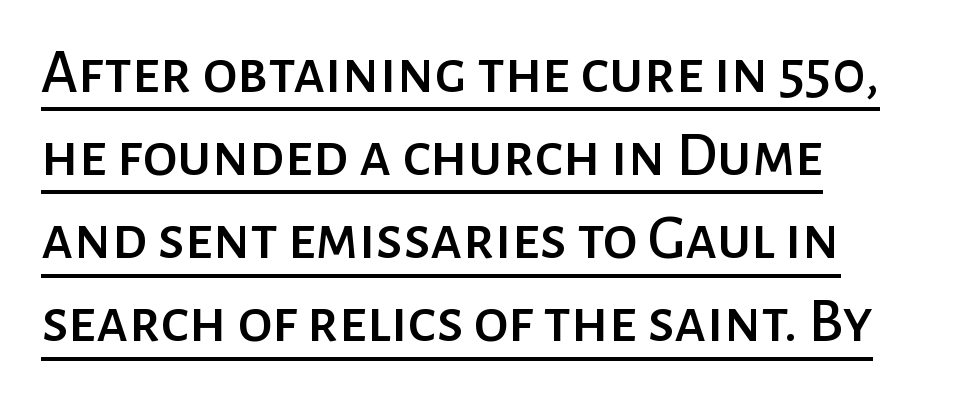
Q: Is the text italic (slanted)? A: No, it is upright.
Q: Is the typeface a serif or a sans-serif typeface? A: Sans-serif.
Q: Is the text underlined? A: Yes.
Q: How is the paragraph aligned? A: Left-aligned.
Q: Is the spacing between letters normal or unusually wide? A: Normal.
Q: Is the spacing between lines tight, normal or loose? A: Normal.
Q: Width (condensed, normal, or wide)? A: Normal.
Q: Stroke contrast? A: Low.
Q: x-height? A: Medium.
Q: Monospaced? A: No.
